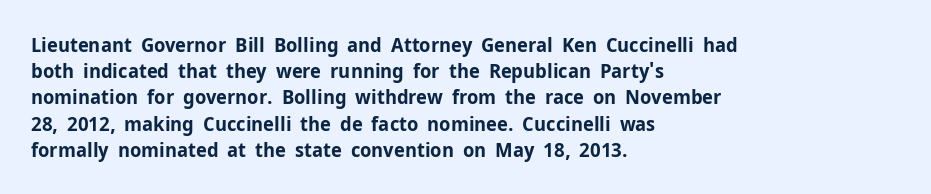
Leftover space on each line is placed entirely after the last word. Honestly, the row spacing looks completely unremarkable. This sample uses an upright cut, with every glyph sitting square on the baseline. A typesetter would call this zero additional tracking. Check the space under the baseline: it is left empty.
